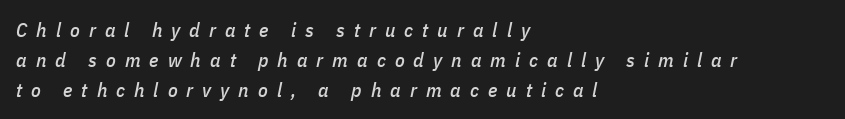
{"italic": "yes", "lean": "right", "slant_degrees": 11, "underline": "no", "align": "left", "line_spacing": "normal", "line_spacing_ratio": 1.5, "letter_spacing": "wide", "letter_spacing_em": 0.45, "glyph_px": 20}
